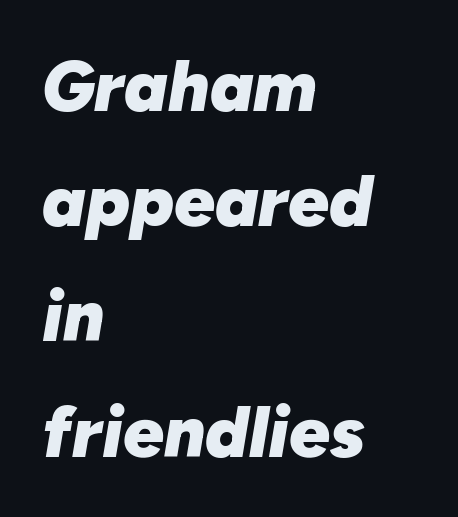
The rendering applies a slant to the glyphs. Visually the block forms a straight wall on the left and a jagged coastline on the right. Strong, thick strokes mark this as bold type. A bare baseline throughout the passage. Inter-character spacing is left at the font's built-in metrics.
